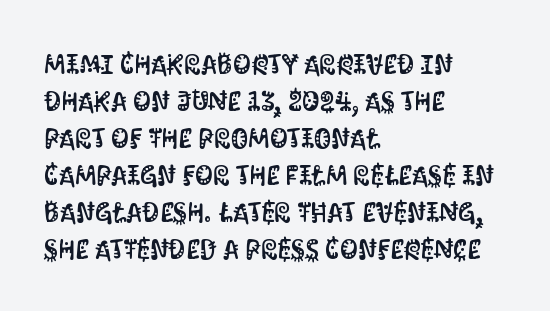
The image shows 28 px condensed sans-serif type, upright; set left-aligned, normal line spacing (1.32x), normal letter spacing, not underlined; medium stroke contrast and a large x-height.
